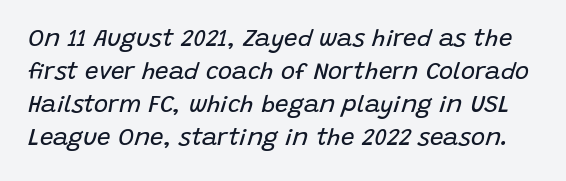
{"italic": "yes", "lean": "right", "slant_degrees": 15, "bold": "no", "underline": "no", "line_spacing": "normal", "line_spacing_ratio": 1.38, "letter_spacing": "normal", "letter_spacing_em": 0.0, "glyph_px": 24}
